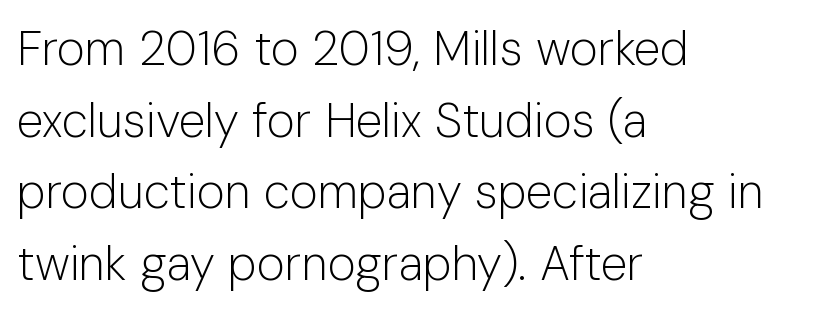
Q: Is the text bold? A: No.
Q: Is the text italic (slanted)? A: No, it is upright.
Q: Is the typeface a serif or a sans-serif typeface? A: Sans-serif.
Q: Is the text underlined? A: No.
Q: How is the paragraph aligned? A: Left-aligned.
Q: Is the spacing between letters normal or unusually wide? A: Normal.
Q: Is the spacing between lines tight, normal or loose? A: Normal.
Q: Width (condensed, normal, or wide)? A: Normal.
Q: Stroke contrast? A: Low.
Q: x-height? A: Medium.
Q: Monospaced? A: No.
